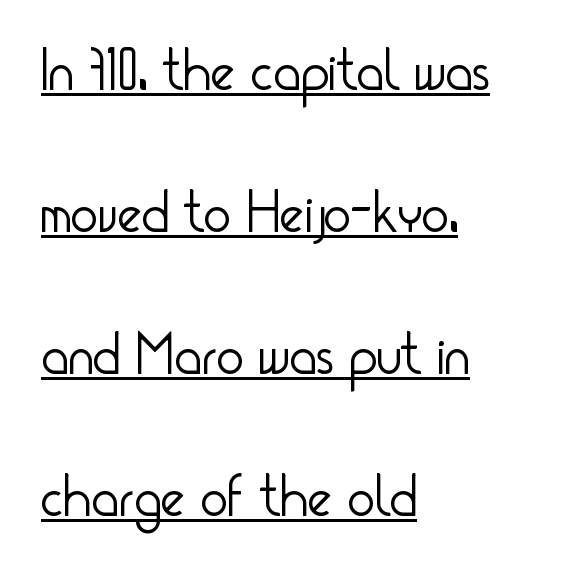
One-word summary of the alignment: left. Character widths vary here, with narrow letters taking less room than wide ones. Here the glyphs are tracked normally, forming tight word shapes. The space between consecutive lines is lavish.
